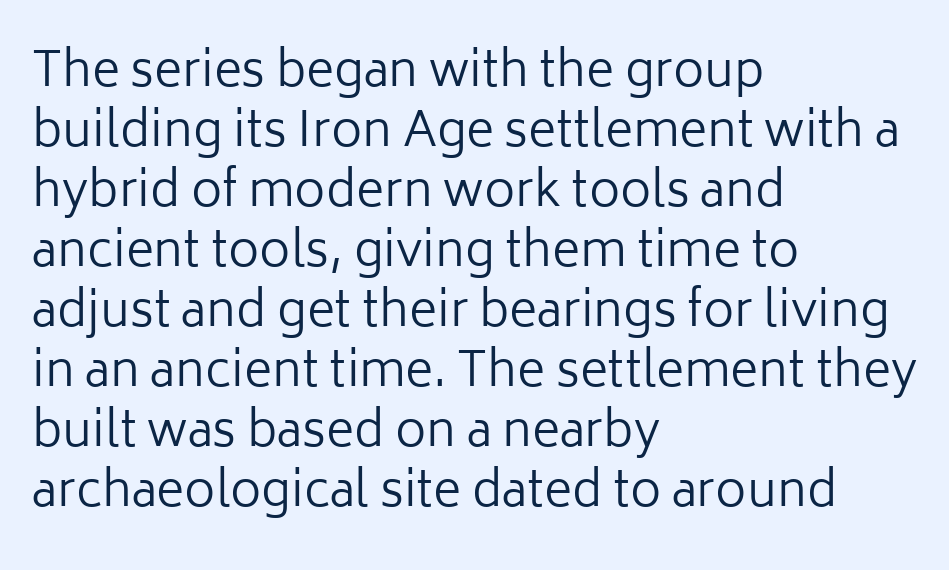
{"serif": "no", "italic": "no", "bold": "no", "weight": "regular", "width": "normal", "stroke_contrast": "low", "x_height": "medium", "monospaced": "no", "underline": "no", "align": "left", "line_spacing": "normal", "line_spacing_ratio": 1.25, "letter_spacing": "normal", "letter_spacing_em": 0.0, "glyph_px": 48}
